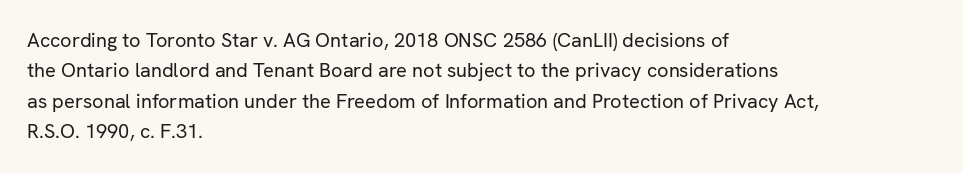
The typesetting does not lean heavy: it is not bold. Words appear dense and cohesive because spacing is normal. Every character sits straight up, as roman type does. What's the leading like? Ordinary, nothing unusual. Glance below the letters and you will spot only blank space.
